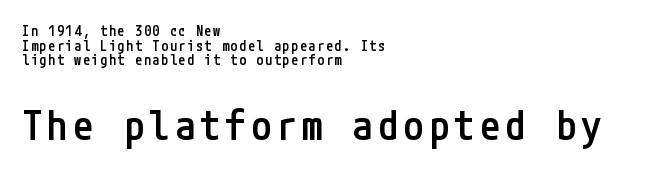
The letters stand straight up with perfectly vertical stems. The string is rendered with underlining switched off. Emphasis by weight is partial: semibold. The ragged edge is on the right, which tells us the setting is flush left. Character size in the trailing block exceeds that of the leading block.
